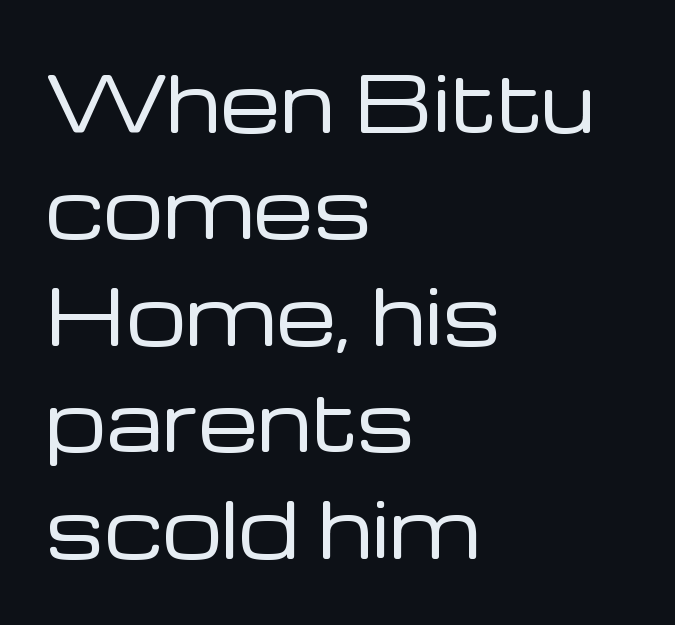
{"serif": "no", "italic": "no", "bold": "no", "weight": "regular", "width": "normal", "stroke_contrast": "low", "x_height": "medium", "monospaced": "no", "underline": "no", "align": "left", "line_spacing": "normal", "line_spacing_ratio": 1.4, "letter_spacing": "normal", "letter_spacing_em": 0.0, "glyph_px": 76}
